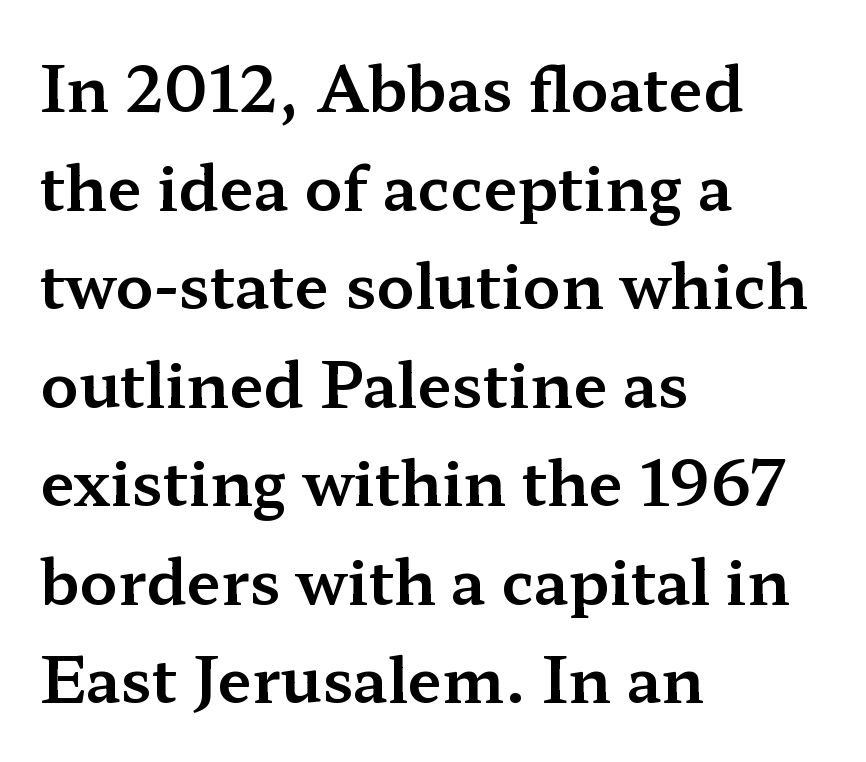
The image shows 62 px wide serif type, upright; set left-aligned, normal line spacing (1.59x), normal letter spacing, not underlined; medium stroke contrast and a medium x-height.
